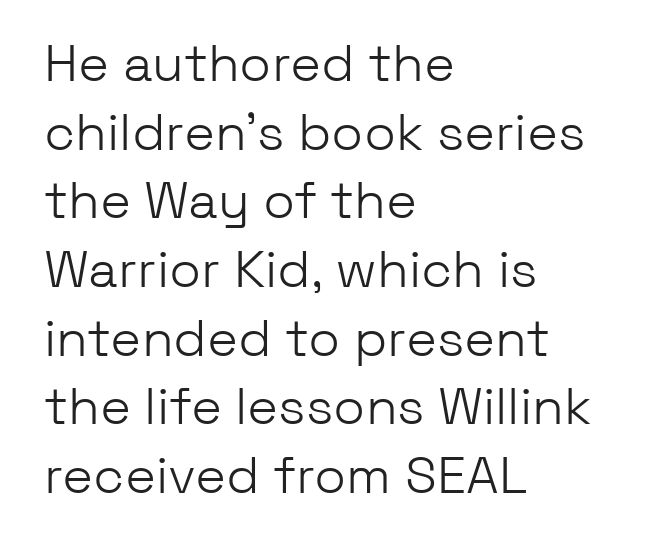
{"serif": "no", "italic": "no", "bold": "no", "weight": "light", "width": "normal", "stroke_contrast": "low", "x_height": "medium", "monospaced": "no", "underline": "no", "align": "left", "line_spacing": "normal", "line_spacing_ratio": 1.32, "letter_spacing": "normal", "letter_spacing_em": 0.0, "glyph_px": 52}
